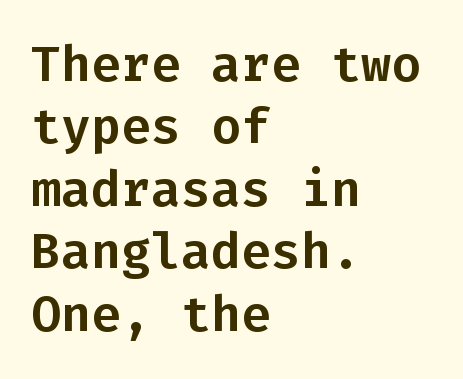
{"serif": "no", "italic": "no", "width": "normal", "stroke_contrast": "low", "x_height": "medium", "monospaced": "yes", "underline": "no", "align": "left", "line_spacing": "normal", "line_spacing_ratio": 1.25, "letter_spacing": "normal", "letter_spacing_em": 0.0, "glyph_px": 50}
